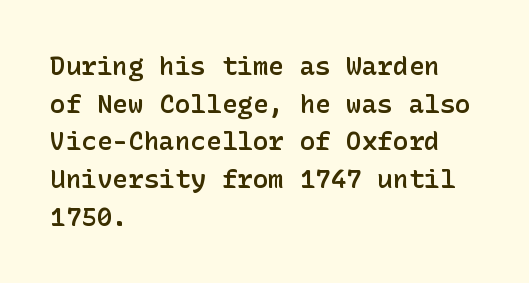
The image shows 26 px text type, upright; set left-aligned, normal line spacing (1.45x), normal letter spacing, not underlined.
